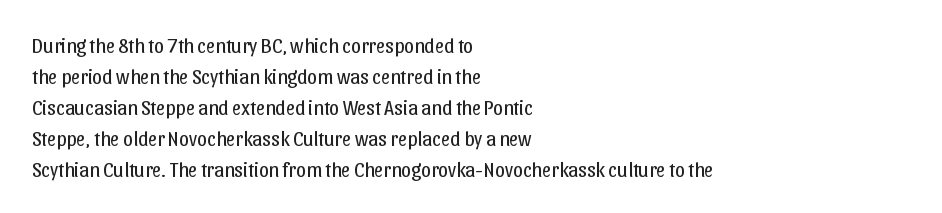
The image shows 20 px text type, upright; set left-aligned, normal line spacing (1.55x), normal letter spacing, not underlined.
